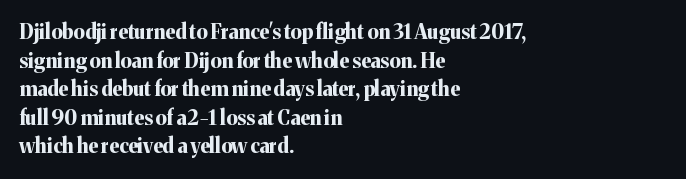
Q: Is the text bold? A: Yes.
Q: Is the text italic (slanted)? A: No, it is upright.
Q: Is the text underlined? A: No.
Q: How is the paragraph aligned? A: Left-aligned.
Q: Is the spacing between letters normal or unusually wide? A: Normal.
Q: Is the spacing between lines tight, normal or loose? A: Normal.
